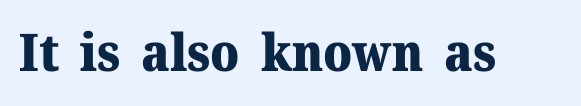
{"serif": "yes", "italic": "no", "bold": "yes", "weight": "heavy", "width": "normal", "stroke_contrast": "medium", "x_height": "medium", "monospaced": "no", "underline": "no", "letter_spacing": "normal", "letter_spacing_em": 0.0, "glyph_px": 52}
